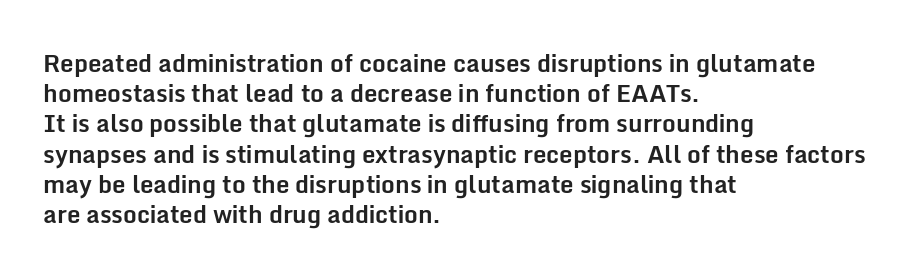
Q: Is the text bold? A: Yes.
Q: Is the text italic (slanted)? A: No, it is upright.
Q: Is the text underlined? A: No.
Q: How is the paragraph aligned? A: Left-aligned.
Q: Is the spacing between letters normal or unusually wide? A: Normal.
Q: Is the spacing between lines tight, normal or loose? A: Normal.
